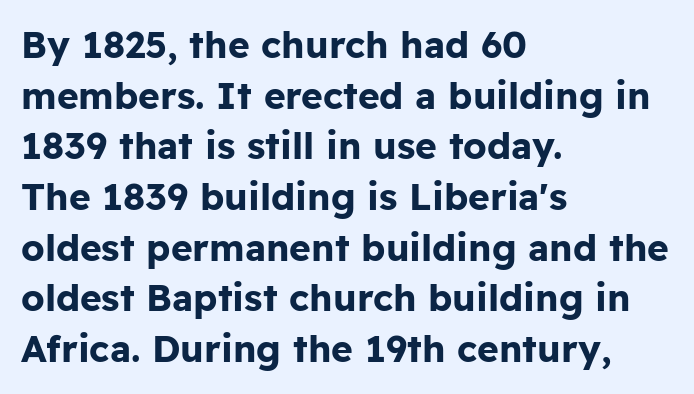
Q: Is the text bold? A: Yes.
Q: Is the text italic (slanted)? A: No, it is upright.
Q: Is the typeface a serif or a sans-serif typeface? A: Sans-serif.
Q: Is the text underlined? A: No.
Q: How is the paragraph aligned? A: Left-aligned.
Q: Is the spacing between letters normal or unusually wide? A: Normal.
Q: Is the spacing between lines tight, normal or loose? A: Normal.
Q: Width (condensed, normal, or wide)? A: Normal.
Q: Stroke contrast? A: Low.
Q: x-height? A: Medium.
Q: Monospaced? A: No.
